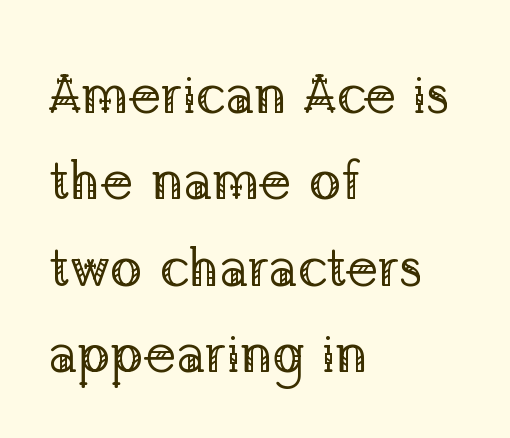
Think of a printed novel: that variable character pitch is what you see here. These glyphs show unthickened strokes, regular width or finer. The specimen omits any rule beneath the text block's lines. Posture: vertical.
